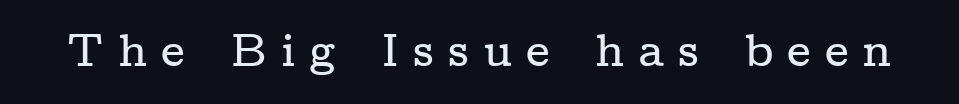
Letterform terminals end in serifs throughout the passage. Italic: no, the glyphs are upright roman. The line texture is sparse and dotted thanks to wide tracking. Just letters on the line, the space beneath them empty. Think of a printed novel: that variable character pitch is what you see here.
